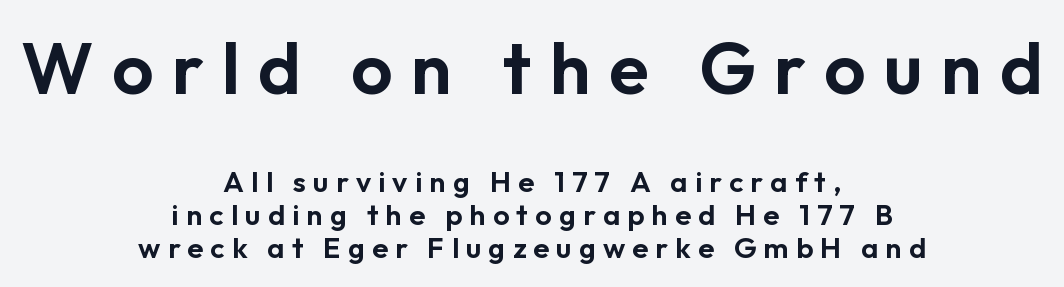
Q: Is the text italic (slanted)? A: No, it is upright.
Q: Is the typeface a serif or a sans-serif typeface? A: Sans-serif.
Q: Is the text underlined? A: No.
Q: How is the paragraph aligned? A: Centered.
Q: Is the spacing between letters normal or unusually wide? A: Unusually wide.
Q: Is the spacing between lines tight, normal or loose? A: Tight.
Q: Which block of text is set in a larger size, the first (top) or the second (bottom)? A: The first (top) one.
Q: Width (condensed, normal, or wide)? A: Normal.
Q: Stroke contrast? A: Low.
Q: x-height? A: Medium.
Q: Monospaced? A: No.
